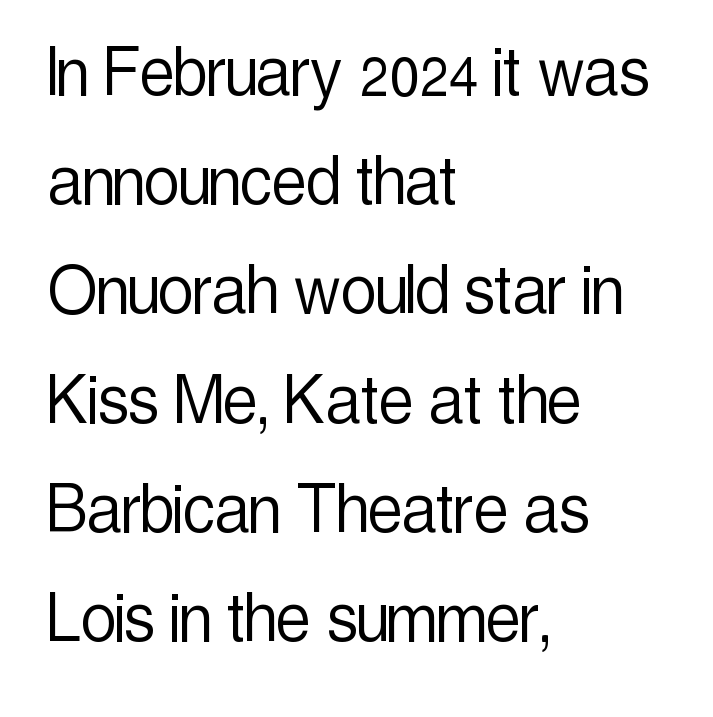
The image shows 78 px light, condensed sans-serif type, upright; set left-aligned, normal line spacing (1.4x), normal letter spacing, not underlined; a medium x-height.
